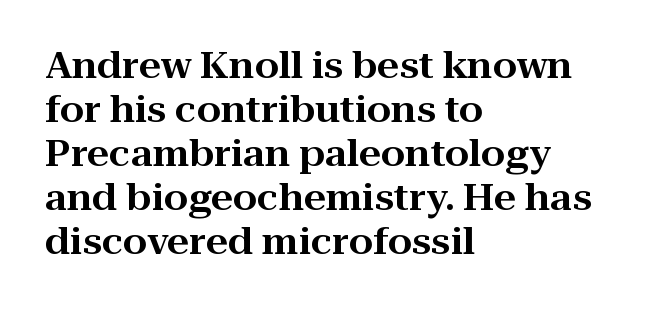
Does extra space separate the letters? No, they use regular spacing. Line starts are locked; line ends wander. Check under the words: just untouched page. In terms of letterform style, serifs are clearly present. Note the varied advance widths — an 'i' is clearly narrower than an 'm'.
